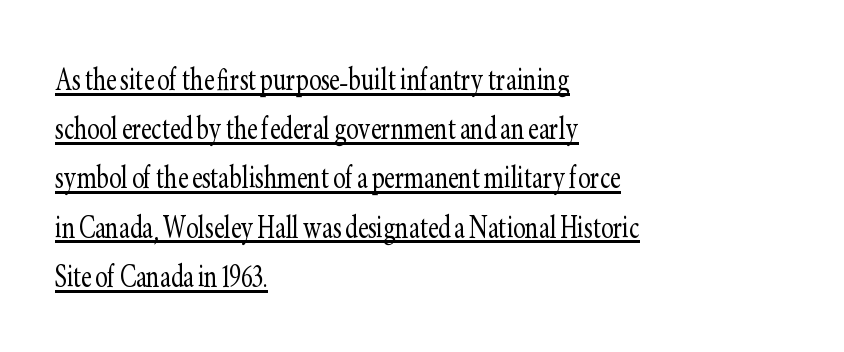
{"serif": "yes", "italic": "no", "bold": "no", "weight": "light", "width": "condensed", "stroke_contrast": "low", "x_height": "small", "monospaced": "no", "underline": "yes", "align": "left", "line_spacing": "normal", "line_spacing_ratio": 1.33, "letter_spacing": "normal", "letter_spacing_em": 0.0, "glyph_px": 37}
